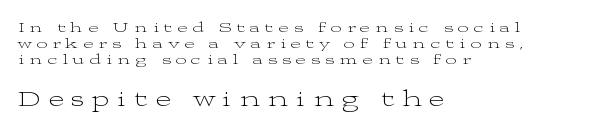
{"italic": "no", "bold": "no", "underline": "no", "align": "left", "line_spacing": "tight", "line_spacing_ratio": 1.07, "letter_spacing": "wide", "letter_spacing_em": 0.35, "larger_block": "second", "size_ratio": 1.53, "glyph_px": 23}
